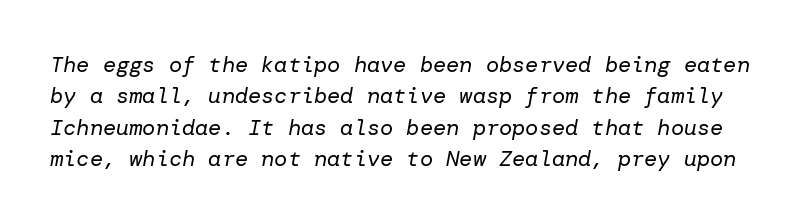
{"italic": "yes", "lean": "right", "slant_degrees": 10, "bold": "no", "underline": "no", "line_spacing": "normal", "line_spacing_ratio": 1.43, "letter_spacing": "normal", "letter_spacing_em": 0.0, "glyph_px": 22}
